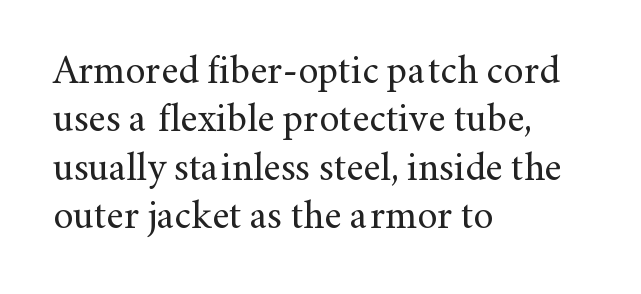
{"serif": "yes", "italic": "no", "bold": "no", "weight": "regular", "width": "normal", "stroke_contrast": "medium", "x_height": "small", "monospaced": "no", "underline": "no", "align": "left", "line_spacing_ratio": 1.21, "letter_spacing": "normal", "letter_spacing_em": 0.0, "glyph_px": 40}
